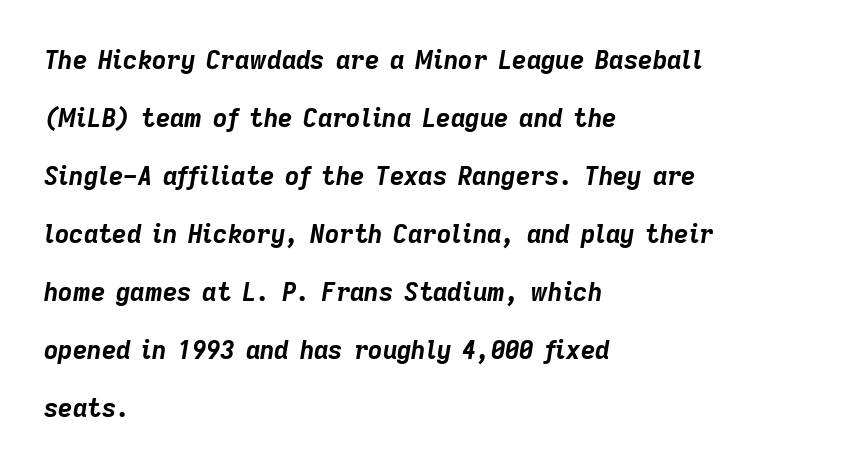
Q: Is the text bold? A: Yes.
Q: Is the text italic (slanted)? A: Yes, it leans right by about 9 degrees.
Q: Is the text underlined? A: No.
Q: How is the paragraph aligned? A: Left-aligned.
Q: Is the spacing between letters normal or unusually wide? A: Normal.
Q: Is the spacing between lines tight, normal or loose? A: Loose.
